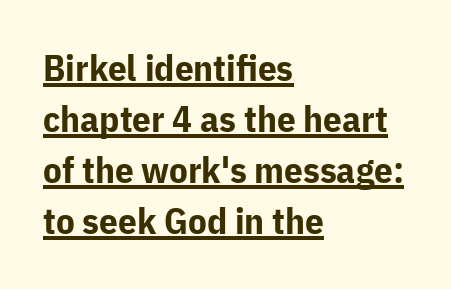
{"serif": "no", "italic": "no", "bold": "yes", "weight": "bold", "width": "normal", "stroke_contrast": "low", "x_height": "medium", "monospaced": "no", "underline": "yes", "align": "left", "line_spacing": "normal", "line_spacing_ratio": 1.38, "letter_spacing": "normal", "letter_spacing_em": 0.0, "glyph_px": 37}
